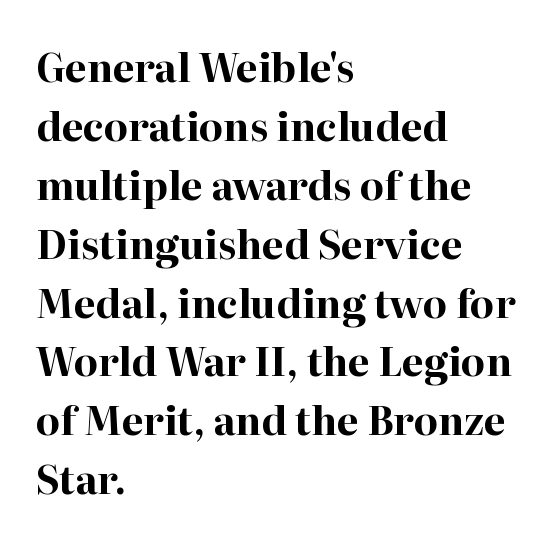
Each word holds together tightly as a unit, with standard inter-letter gaps. Baseline-to-baseline distance is the conventional proportion of letter height. The font family rendered here belongs to the serif group. Weight check: bold — yes, fully. The passage shown is typed in a proportional face where columns would drift. The strip under each line holds only bare page.
